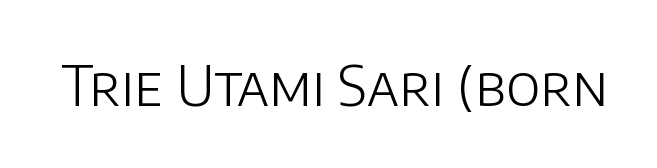
The image shows 55 px light sans-serif type, upright; set normal letter spacing, not underlined; low stroke contrast and a large x-height.
